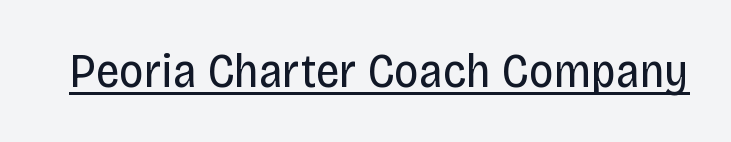
Q: Is the text bold? A: No.
Q: Is the text italic (slanted)? A: No, it is upright.
Q: Is the typeface a serif or a sans-serif typeface? A: Sans-serif.
Q: Is the text underlined? A: Yes.
Q: Is the spacing between letters normal or unusually wide? A: Normal.
Q: Width (condensed, normal, or wide)? A: Condensed.
Q: Stroke contrast? A: Low.
Q: x-height? A: Large.
Q: Monospaced? A: No.
